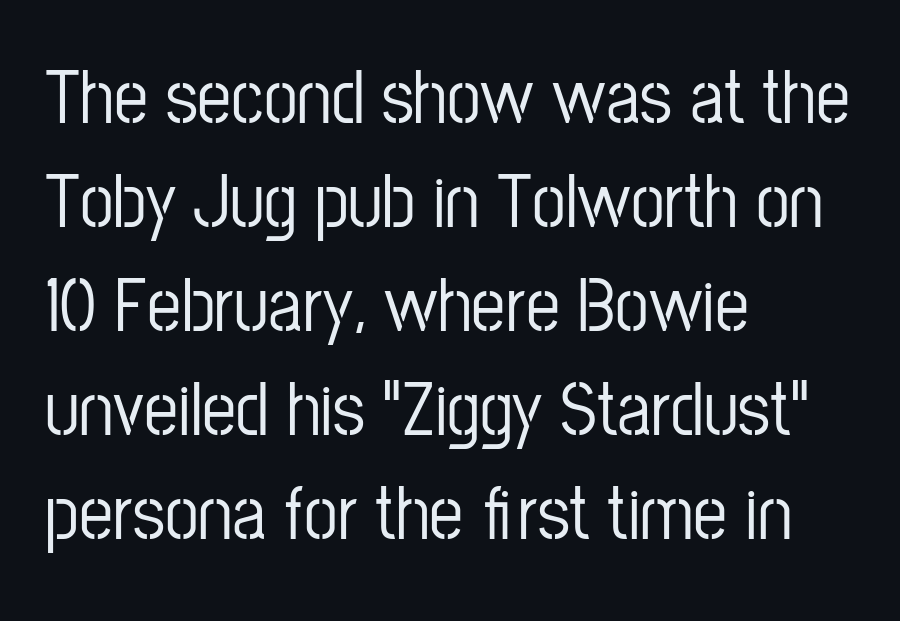
Teacher's note: observe the even left margin — that is flush-left alignment. Lines of text with bare space underneath. Looks like regular typesetting: each glyph gets only the width it needs. No extra tracking has been applied to these lines. These lines are composed in type without serifs.
